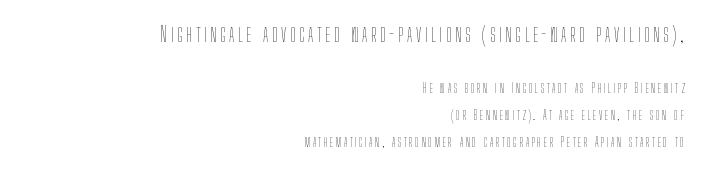
The image shows 21 px text type, upright; set right-aligned, loose line spacing (1.95x), not underlined; the first (top) block is 1.5x larger.
